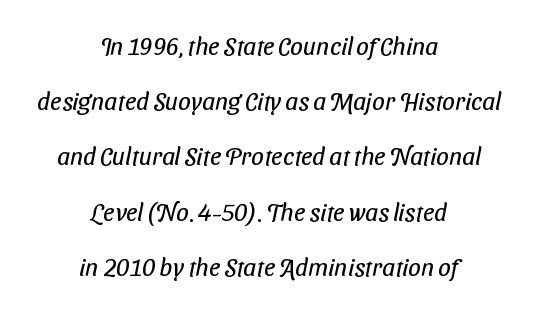
{"bold": "no", "underline": "no", "align": "center", "line_spacing": "loose", "line_spacing_ratio": 2.21, "letter_spacing": "normal", "letter_spacing_em": 0.0, "glyph_px": 25}
